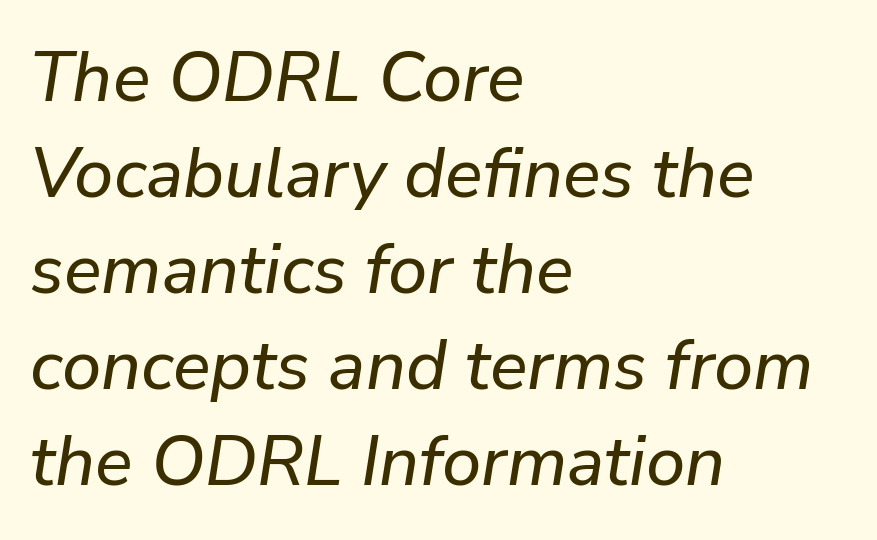
Q: Is the text italic (slanted)? A: Yes, it leans right by about 9 degrees.
Q: Is the text underlined? A: No.
Q: How is the paragraph aligned? A: Left-aligned.
Q: Is the spacing between letters normal or unusually wide? A: Normal.
Q: Is the spacing between lines tight, normal or loose? A: Normal.
Q: Width (condensed, normal, or wide)? A: Normal.
Q: Stroke contrast? A: Low.
Q: x-height? A: Medium.
Q: Monospaced? A: No.
